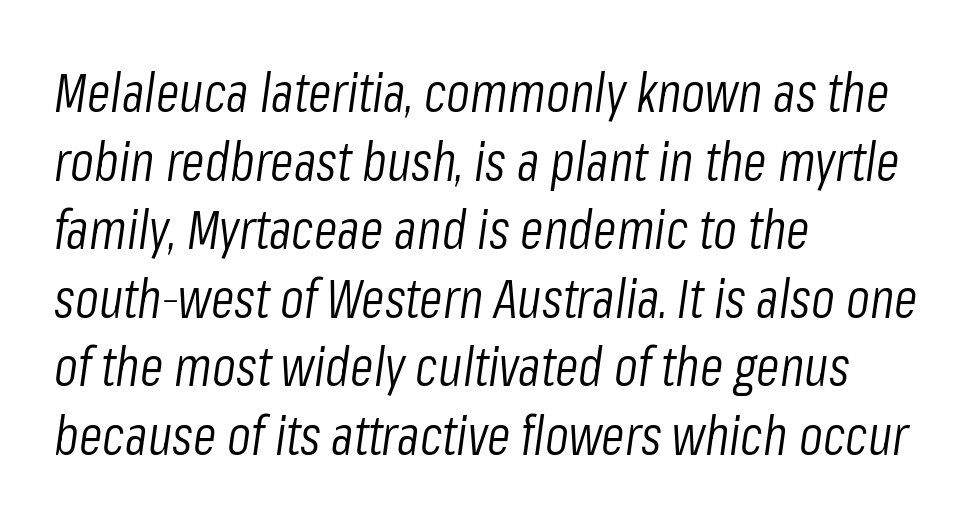
{"italic": "yes", "lean": "right", "slant_degrees": 8, "bold": "no", "weight": "light", "width": "condensed", "stroke_contrast": "low", "x_height": "medium", "monospaced": "no", "underline": "no", "align": "left", "line_spacing": "normal", "line_spacing_ratio": 1.27, "letter_spacing": "normal", "letter_spacing_em": 0.0, "glyph_px": 54}
